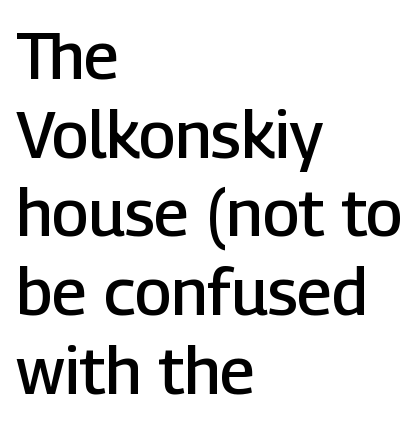
These lines keep a tight, regular rhythm from letter to letter. The lines are quadded left. The specimen reads as upright at a glance. This sample uses a sans-serif face.
